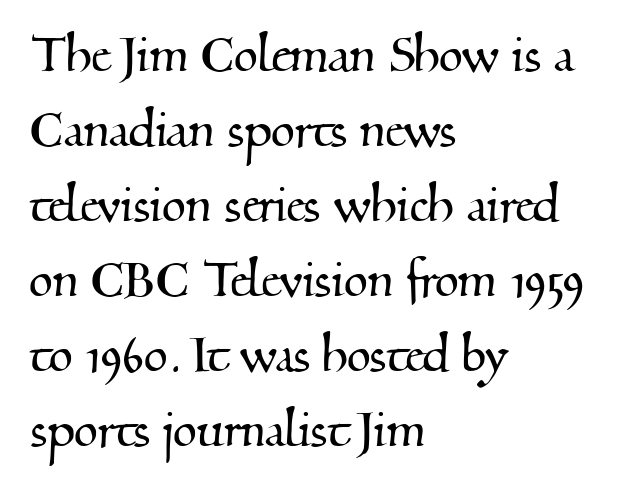
The image shows 62 px serif type; set left-aligned, line spacing 1.21x, normal letter spacing, not underlined; medium stroke contrast and a small x-height.
